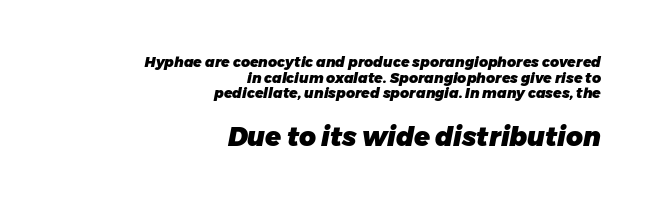
The rendering uses a bold face; every stroke is thick and dark. The rag falls on the left side of this text block. Short note: letters normally spaced. Honestly, the rows look squashed on top of each other.
